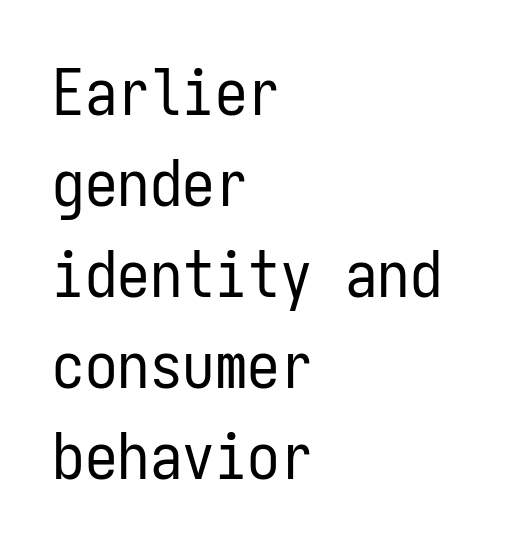
The image shows 65 px regular-weight, condensed sans-serif type, upright, monospaced; set left-aligned, normal line spacing (1.4x), normal letter spacing, not underlined; low stroke contrast and a medium x-height.
